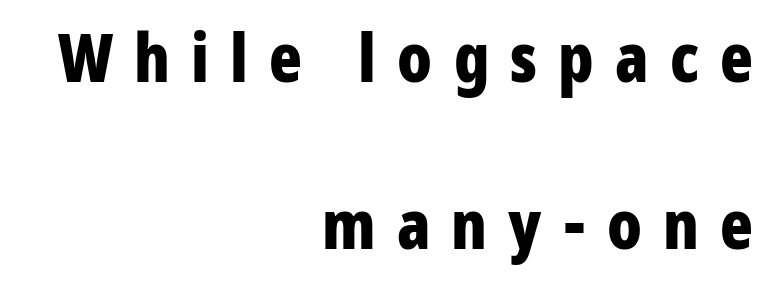
{"serif": "no", "italic": "no", "bold": "yes", "weight": "bold", "width": "condensed", "stroke_contrast": "low", "x_height": "medium", "monospaced": "no", "underline": "no", "align": "right", "line_spacing": "loose", "line_spacing_ratio": 2.46, "letter_spacing": "wide", "letter_spacing_em": 0.31, "glyph_px": 68}
